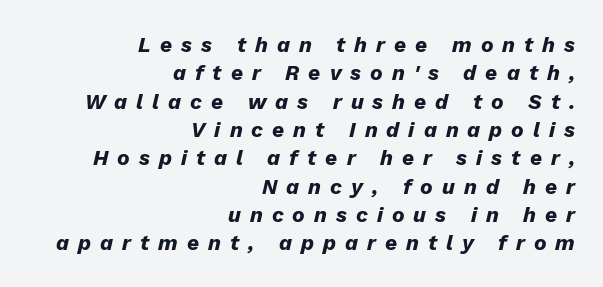
{"italic": "yes", "lean": "right", "slant_degrees": 13, "bold": "yes", "underline": "no", "align": "right", "line_spacing": "normal", "line_spacing_ratio": 1.35, "letter_spacing": "wide", "letter_spacing_em": 0.43, "glyph_px": 21}
